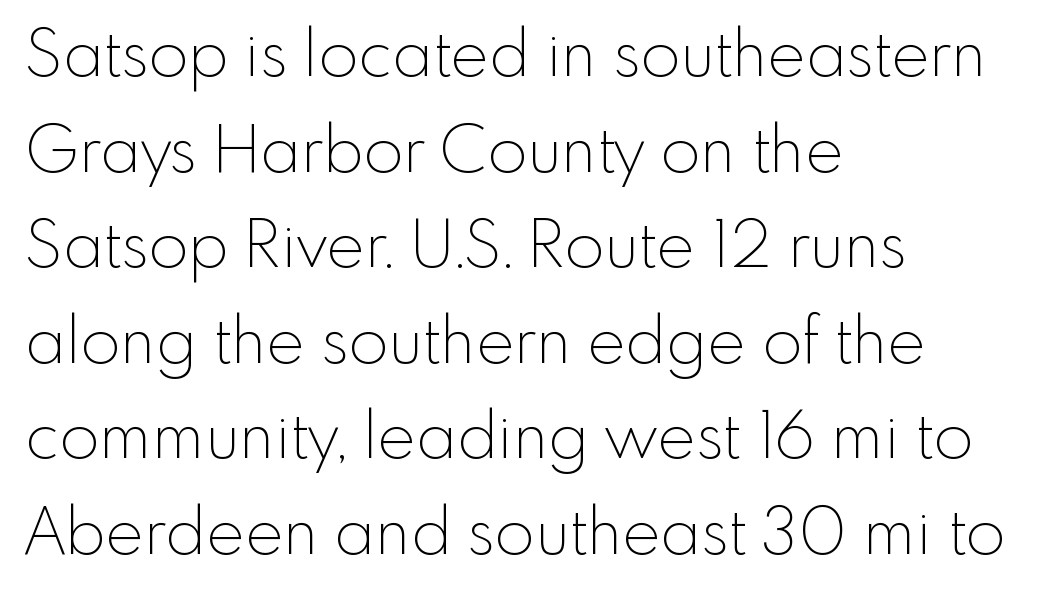
Q: Is the text bold? A: No.
Q: Is the text italic (slanted)? A: No, it is upright.
Q: Is the typeface a serif or a sans-serif typeface? A: Sans-serif.
Q: Is the text underlined? A: No.
Q: How is the paragraph aligned? A: Left-aligned.
Q: Is the spacing between letters normal or unusually wide? A: Normal.
Q: Is the spacing between lines tight, normal or loose? A: Normal.
Q: Width (condensed, normal, or wide)? A: Normal.
Q: x-height? A: Small.
Q: Monospaced? A: No.
